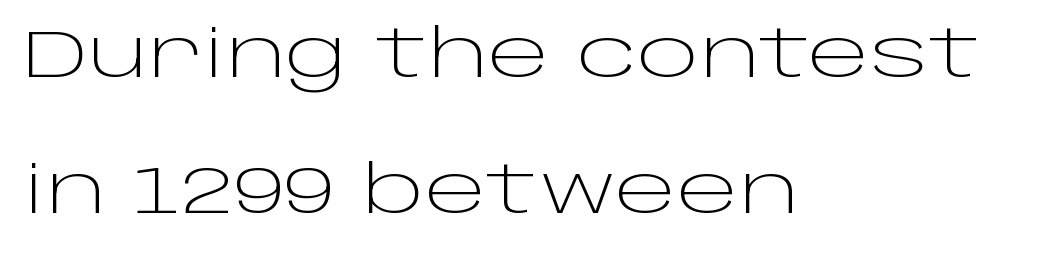
The image shows 66 px light, wide sans-serif type, upright; set left-aligned, loose line spacing (2.06x), normal letter spacing, not underlined; low stroke contrast and a large x-height.
